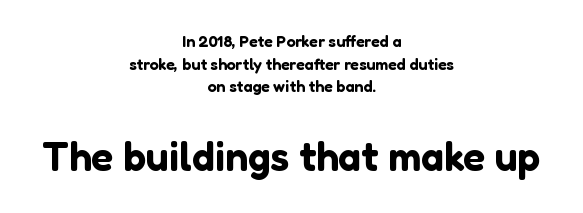
No extra tracking has been applied to these lines. A typesetter would call this leading conventional body-copy spacing. The letters stand straight up with perfectly vertical stems. Size hierarchy here favors the trailing block over the leading one.
